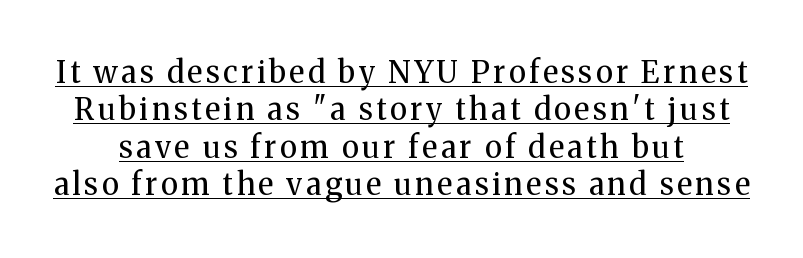
These lines are rendered in a variable-pitch font. Each line of the rendering has a horizontal stroke beneath the glyphs. The designer left line spacing at the default. No letter is thick-stroked: the sample isn't bold. A typesetter would mark this as roman, not italic.
